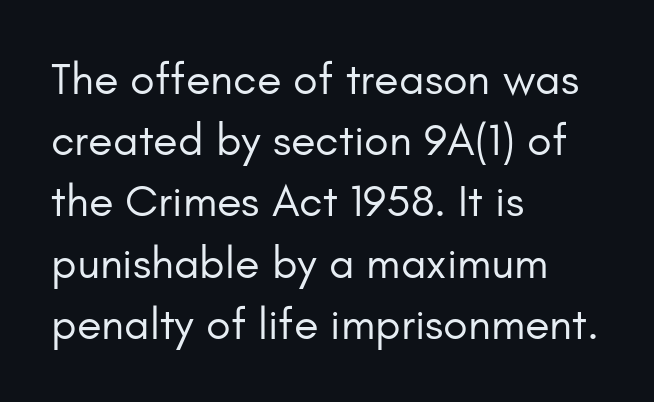
Q: Is the text bold? A: No.
Q: Is the text italic (slanted)? A: No, it is upright.
Q: Is the typeface a serif or a sans-serif typeface? A: Sans-serif.
Q: Is the text underlined? A: No.
Q: How is the paragraph aligned? A: Left-aligned.
Q: Is the spacing between letters normal or unusually wide? A: Normal.
Q: Is the spacing between lines tight, normal or loose? A: Normal.
Q: Width (condensed, normal, or wide)? A: Normal.
Q: Stroke contrast? A: Low.
Q: x-height? A: Small.
Q: Monospaced? A: No.
